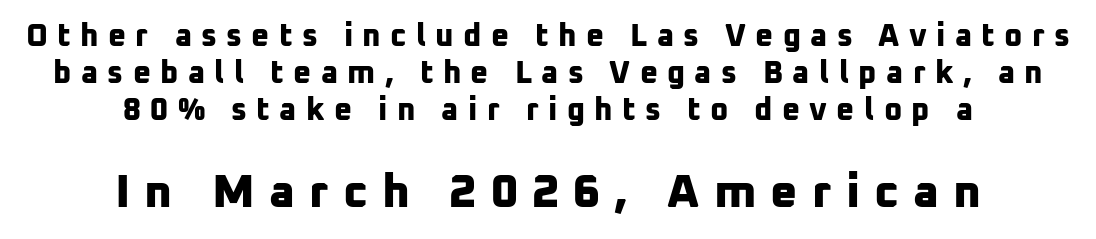
This layout puts the modest block above and the oversized block below. The passage is arranged like a title page — every line centered. Descenders are the only things crossing below the line. Does the type have serifs? No, each stem ends abruptly. The rendering inserts visible extra space after every character.
